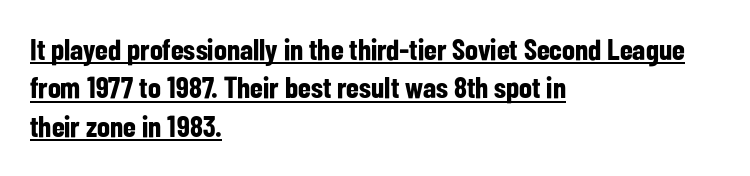
{"serif": "no", "italic": "no", "bold": "yes", "weight": "bold", "width": "condensed", "stroke_contrast": "low", "x_height": "medium", "monospaced": "no", "underline": "yes", "align": "left", "line_spacing": "normal", "line_spacing_ratio": 1.28, "letter_spacing": "normal", "letter_spacing_em": 0.0, "glyph_px": 30}
